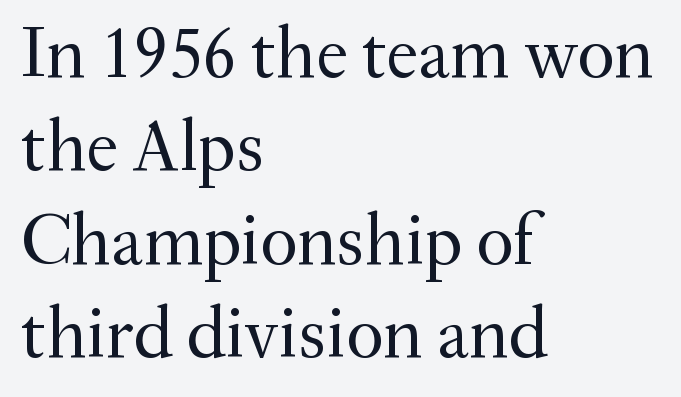
Q: Is the text bold? A: No.
Q: Is the text italic (slanted)? A: No, it is upright.
Q: Is the typeface a serif or a sans-serif typeface? A: Serif.
Q: Is the text underlined? A: No.
Q: How is the paragraph aligned? A: Left-aligned.
Q: Is the spacing between letters normal or unusually wide? A: Normal.
Q: Is the spacing between lines tight, normal or loose? A: Normal.
Q: Width (condensed, normal, or wide)? A: Normal.
Q: Stroke contrast? A: Medium.
Q: x-height? A: Small.
Q: Monospaced? A: No.
